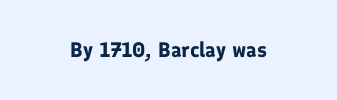
Layout note: lines centered. Spacing between characters is what you'd get straight out of the box. The specimen reads as upright at a glance. Students, this is bold: see how much ink each stroke carries.
